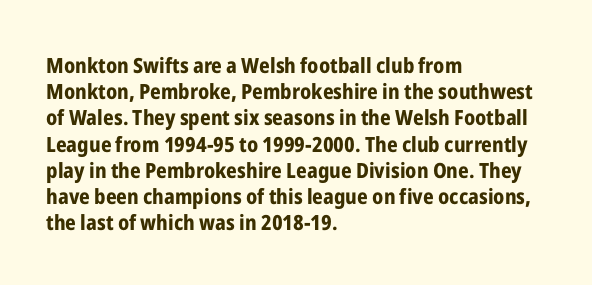
The image shows 21 px bold type, upright; set left-aligned, normal line spacing (1.25x), normal letter spacing, not underlined.
